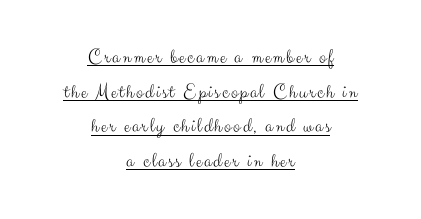
This is underlined copy, the kind a proofreader might mark for attention. Is the stroke heavy? The answer is a plain regular-or-lighter. Leftover space on each line is divided equally before and after the words.
